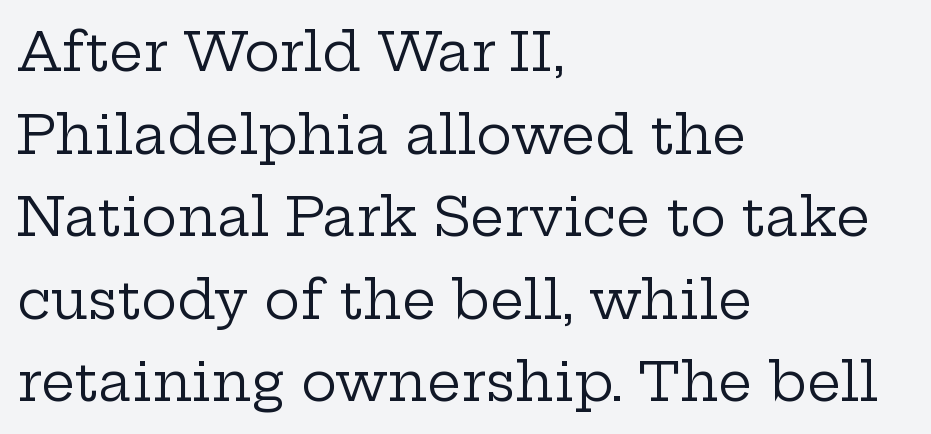
{"serif": "yes", "italic": "no", "bold": "no", "weight": "regular", "width": "wide", "stroke_contrast": "low", "x_height": "medium", "monospaced": "no", "underline": "no", "align": "left", "line_spacing": "normal", "line_spacing_ratio": 1.53, "letter_spacing": "normal", "letter_spacing_em": 0.0, "glyph_px": 54}
